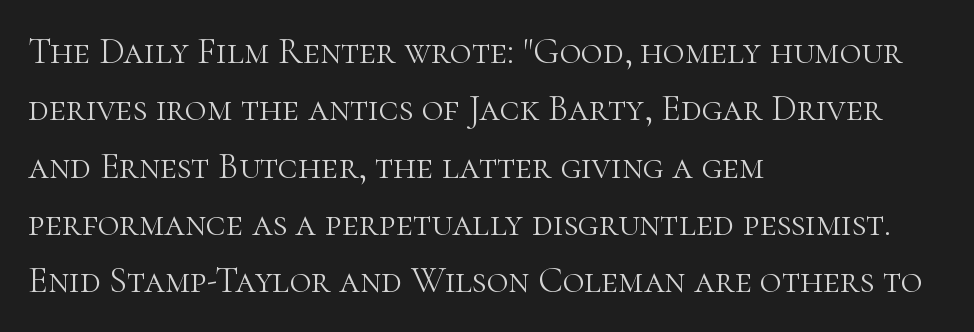
{"serif": "yes", "italic": "no", "bold": "no", "weight": "light", "width": "normal", "stroke_contrast": "high", "x_height": "medium", "monospaced": "no", "underline": "no", "align": "left", "line_spacing": "normal", "line_spacing_ratio": 1.55, "letter_spacing": "normal", "letter_spacing_em": 0.0, "glyph_px": 37}
